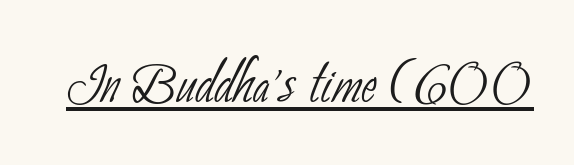
{"serif": "no", "bold": "no", "weight": "thin", "width": "condensed", "stroke_contrast": "low", "x_height": "small", "monospaced": "no", "underline": "yes", "letter_spacing": "normal", "letter_spacing_em": 0.0, "glyph_px": 75}
